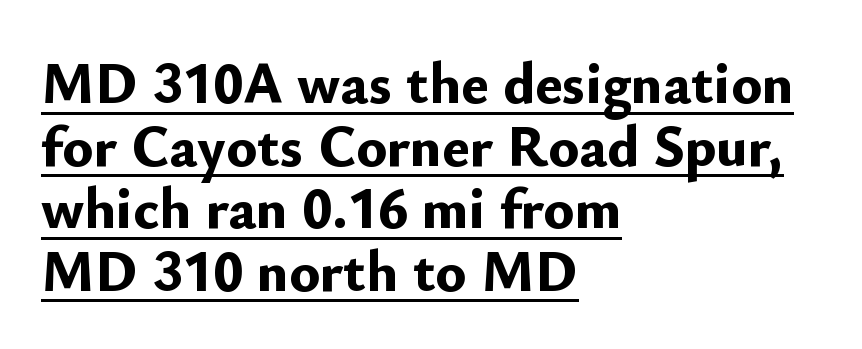
Q: Is the text bold? A: Yes.
Q: Is the text italic (slanted)? A: No, it is upright.
Q: Is the typeface a serif or a sans-serif typeface? A: Sans-serif.
Q: Is the text underlined? A: Yes.
Q: How is the paragraph aligned? A: Left-aligned.
Q: Is the spacing between letters normal or unusually wide? A: Normal.
Q: Is the spacing between lines tight, normal or loose? A: Tight.
Q: Width (condensed, normal, or wide)? A: Normal.
Q: Stroke contrast? A: Low.
Q: x-height? A: Small.
Q: Monospaced? A: No.
